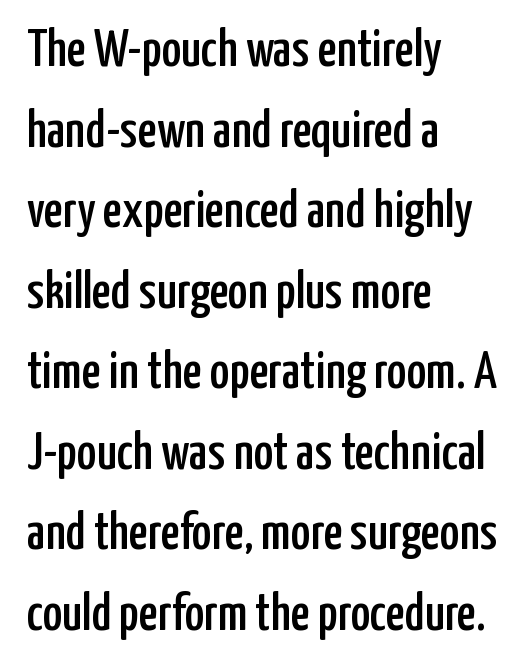
Q: Is the text italic (slanted)? A: No, it is upright.
Q: Is the typeface a serif or a sans-serif typeface? A: Sans-serif.
Q: Is the text underlined? A: No.
Q: How is the paragraph aligned? A: Left-aligned.
Q: Is the spacing between letters normal or unusually wide? A: Normal.
Q: Is the spacing between lines tight, normal or loose? A: Normal.
Q: Width (condensed, normal, or wide)? A: Condensed.
Q: Stroke contrast? A: Low.
Q: x-height? A: Medium.
Q: Monospaced? A: No.
